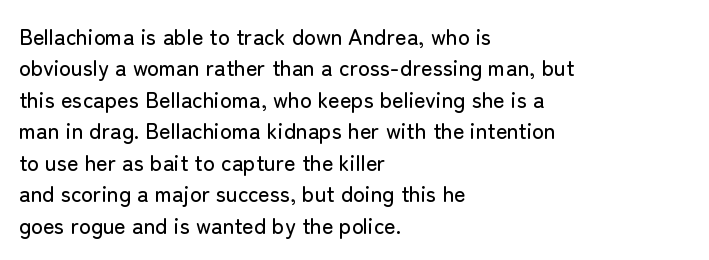
Quick note: underline off. Interline gaps are of average width in this sample. Notice how the stems are strictly vertical — no italics here. How are the letters spaced? Ordinarily, with no added tracking. The lines are quadded left.
